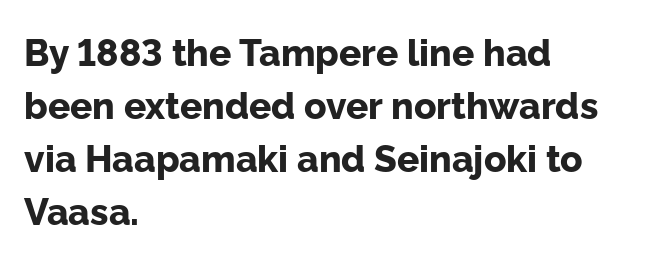
Q: Is the text bold? A: Yes.
Q: Is the text italic (slanted)? A: No, it is upright.
Q: Is the typeface a serif or a sans-serif typeface? A: Sans-serif.
Q: Is the text underlined? A: No.
Q: How is the paragraph aligned? A: Left-aligned.
Q: Is the spacing between letters normal or unusually wide? A: Normal.
Q: Is the spacing between lines tight, normal or loose? A: Normal.
Q: Width (condensed, normal, or wide)? A: Normal.
Q: Stroke contrast? A: Low.
Q: x-height? A: Medium.
Q: Monospaced? A: No.
